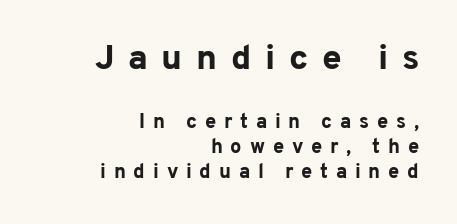
{"serif": "no", "italic": "no", "bold": "yes", "weight": "bold", "width": "normal", "stroke_contrast": "low", "x_height": "medium", "monospaced": "no", "underline": "no", "align": "right", "line_spacing": "normal", "line_spacing_ratio": 1.25, "letter_spacing": "wide", "letter_spacing_em": 0.39, "larger_block": "first", "size_ratio": 1.75, "glyph_px": 35}
